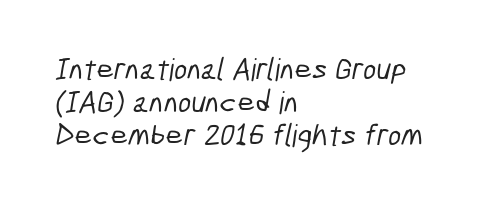
Q: Is the typeface a serif or a sans-serif typeface? A: Sans-serif.
Q: Is the text underlined? A: No.
Q: How is the paragraph aligned? A: Left-aligned.
Q: Is the spacing between letters normal or unusually wide? A: Normal.
Q: Is the spacing between lines tight, normal or loose? A: Tight.
Q: Width (condensed, normal, or wide)? A: Condensed.
Q: Stroke contrast? A: Low.
Q: x-height? A: Medium.
Q: Monospaced? A: No.
